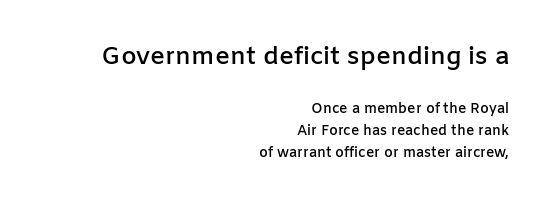
Summary of weight: moderately heavy, a semibold. Posture: straight, roman, zero tilt. Letters rest on an invisible, unmarked baseline. Horizontal bands of white between lines are of average thickness.
